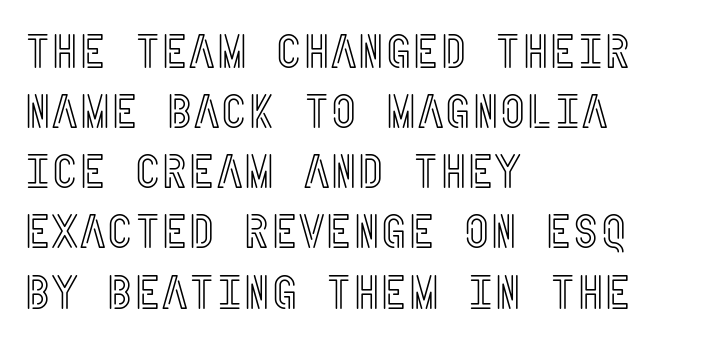
{"italic": "no", "width": "condensed", "x_height": "large", "underline": "no", "align": "left", "line_spacing": "normal", "line_spacing_ratio": 1.28, "letter_spacing": "normal", "letter_spacing_em": 0.0, "glyph_px": 47}
